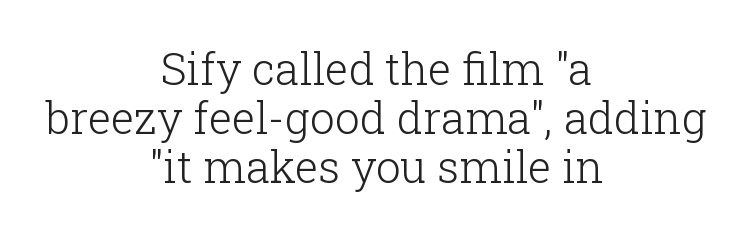
If you folded the block vertically in half, each line would mirror itself in length. Bold? No — there's no thickening of the strokes. The face used here is proportionally spaced, like ordinary book or web type. A bare baseline throughout the passage.
